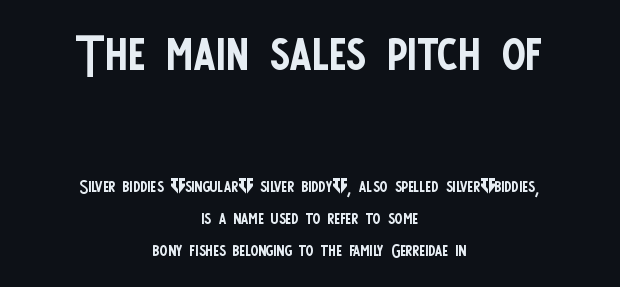
The image shows 71 px regular-weight, condensed sans-serif type, upright; set centered, normal line spacing (1.35x), normal letter spacing, not underlined; the first (top) block is 2.96x larger; low stroke contrast and a large x-height.
